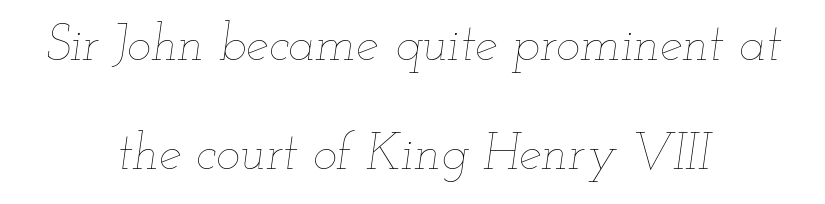
{"italic": "yes", "lean": "right", "slant_degrees": 12, "bold": "no", "weight": "thin", "width": "wide", "stroke_contrast": "low", "x_height": "small", "monospaced": "no", "underline": "no", "align": "center", "line_spacing": "loose", "line_spacing_ratio": 2.14, "letter_spacing": "normal", "letter_spacing_em": 0.0, "glyph_px": 51}
